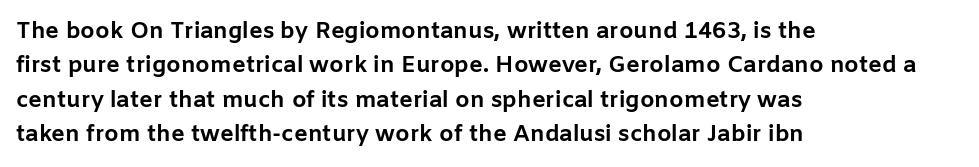
Q: Is the text bold? A: Yes.
Q: Is the text italic (slanted)? A: No, it is upright.
Q: Is the text underlined? A: No.
Q: How is the paragraph aligned? A: Left-aligned.
Q: Is the spacing between letters normal or unusually wide? A: Normal.
Q: Is the spacing between lines tight, normal or loose? A: Normal.
